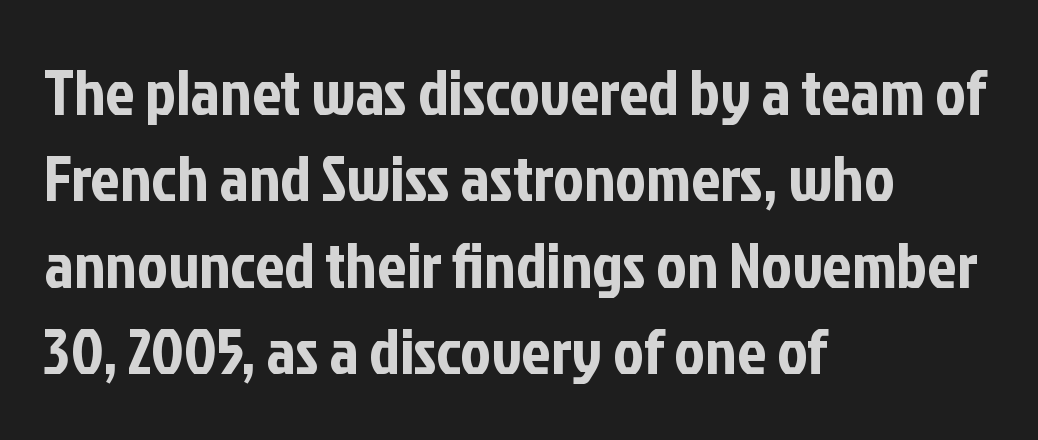
Q: Is the text italic (slanted)? A: No, it is upright.
Q: Is the typeface a serif or a sans-serif typeface? A: Sans-serif.
Q: Is the text underlined? A: No.
Q: How is the paragraph aligned? A: Left-aligned.
Q: Is the spacing between letters normal or unusually wide? A: Normal.
Q: Is the spacing between lines tight, normal or loose? A: Normal.
Q: Width (condensed, normal, or wide)? A: Condensed.
Q: Stroke contrast? A: Low.
Q: x-height? A: Medium.
Q: Monospaced? A: No.
